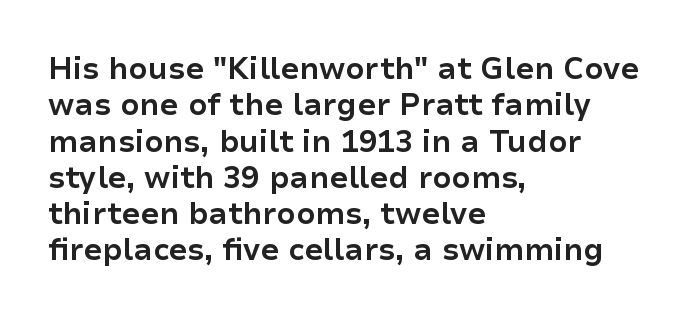
Words float on clear page, feet unadorned. Upright lettering throughout. Is this a sans? Yes — the strokes have no serifs. Between one letter and the next there's only the usual sliver of space.
